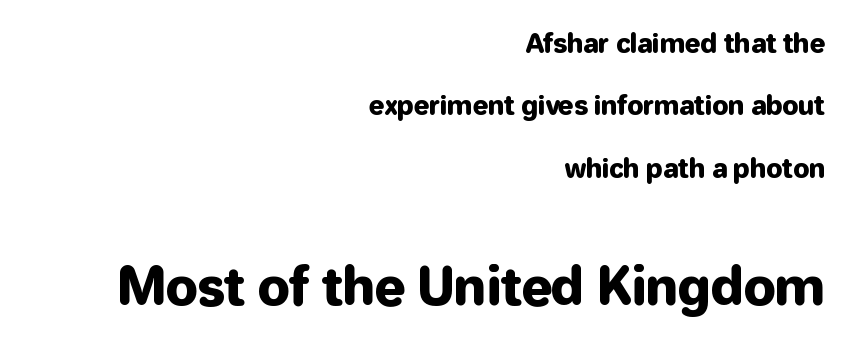
The image shows 51 px sans-serif type, upright; set right-aligned, loose line spacing (2.4x), normal letter spacing, not underlined; the second (bottom) block is 1.96x larger; low stroke contrast and a medium x-height.
